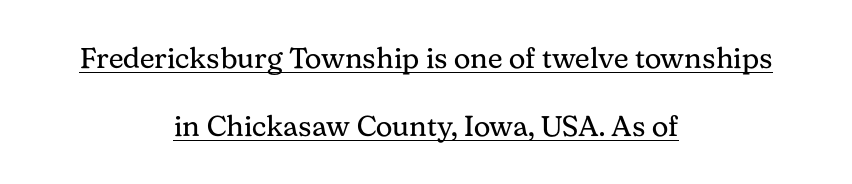
Q: Is the text bold? A: No.
Q: Is the text italic (slanted)? A: No, it is upright.
Q: Is the typeface a serif or a sans-serif typeface? A: Serif.
Q: Is the text underlined? A: Yes.
Q: How is the paragraph aligned? A: Centered.
Q: Is the spacing between letters normal or unusually wide? A: Normal.
Q: Is the spacing between lines tight, normal or loose? A: Loose.
Q: Width (condensed, normal, or wide)? A: Normal.
Q: Stroke contrast? A: Medium.
Q: x-height? A: Medium.
Q: Monospaced? A: No.
